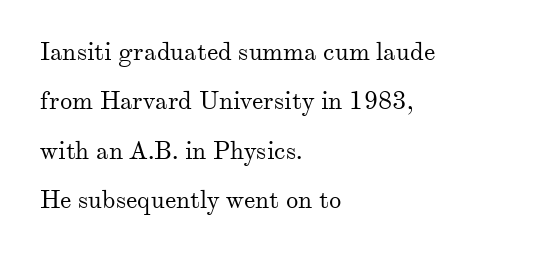
Does the copy run flush right? No — it runs flush left. A quiet, ordinary-to-light weight characterises the typeface. Is there much room between lines? Yes — plenty of vertical air separates them. Letter spacing: default. Nobody drew a line under any word here. Italic? Not at all — the glyphs are vertical.
